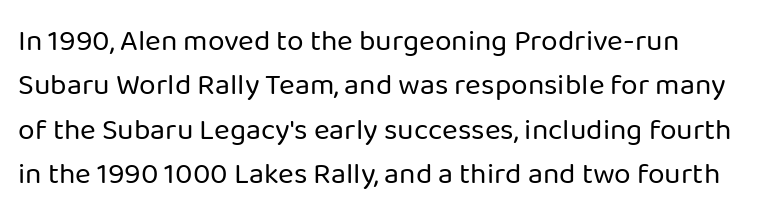
Stems and bowls with no extra thickness — not bold. Each row of text sits above clean, open space. The lines sit at an ordinary, default distance from one another. The text was rendered using a sans face with plain stroke endings.
